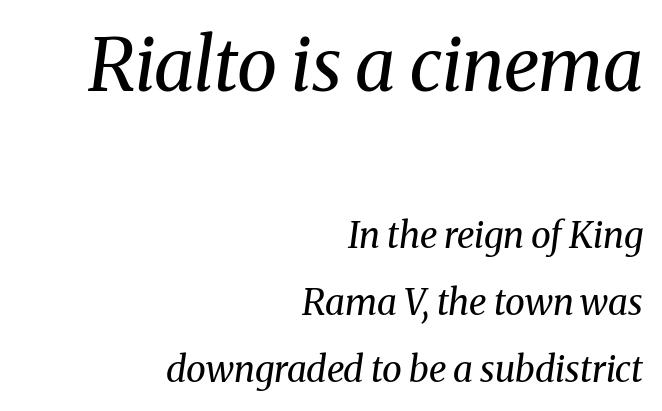
The image shows 73 px regular-weight serif type, italic (leaning right); set right-aligned, line spacing 1.85x, normal letter spacing, not underlined; the first (top) block is 2.03x larger; medium stroke contrast and a medium x-height.
